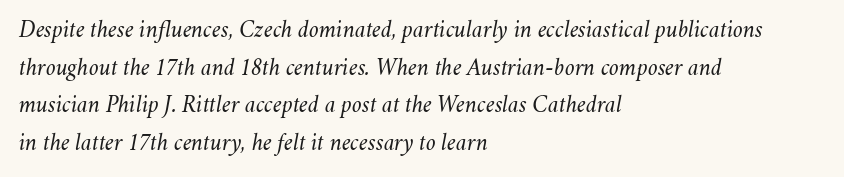
It's the slanting kind of type. The gap between lines stays unmarked. How are the letters spaced? Ordinarily, with no added tracking. No letter is thick-stroked: the sample isn't bold. The lines sit at an ordinary, default distance from one another. The passage is arranged the way most books set body copy — flush left.
